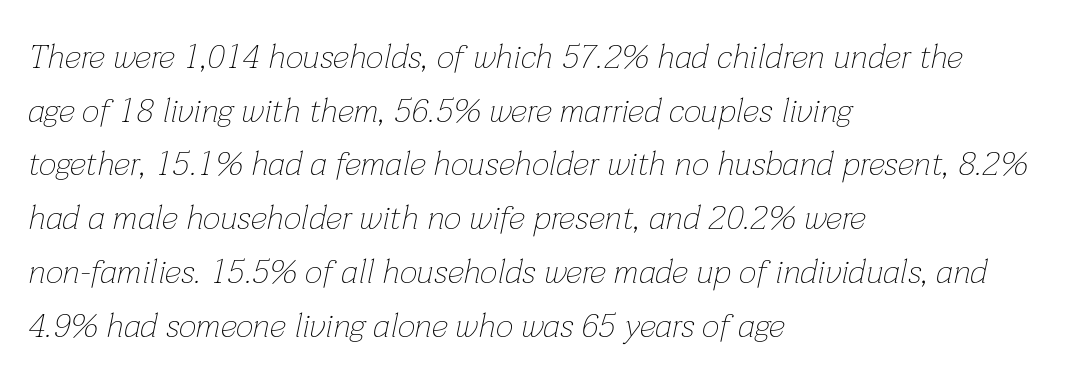
{"italic": "yes", "lean": "right", "slant_degrees": 12, "bold": "no", "weight": "thin", "width": "normal", "stroke_contrast": "low", "x_height": "medium", "monospaced": "no", "underline": "no", "align": "left", "line_spacing": "normal", "line_spacing_ratio": 1.58, "letter_spacing": "normal", "letter_spacing_em": 0.0, "glyph_px": 34}
